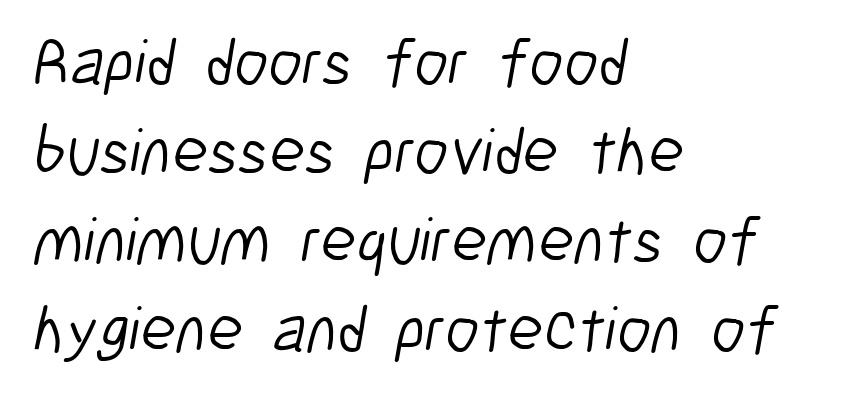
Q: Is the text bold? A: No.
Q: Is the typeface a serif or a sans-serif typeface? A: Sans-serif.
Q: Is the text underlined? A: No.
Q: How is the paragraph aligned? A: Left-aligned.
Q: Is the spacing between letters normal or unusually wide? A: Normal.
Q: Is the spacing between lines tight, normal or loose? A: Normal.
Q: Width (condensed, normal, or wide)? A: Condensed.
Q: Stroke contrast? A: Low.
Q: x-height? A: Medium.
Q: Monospaced? A: No.
